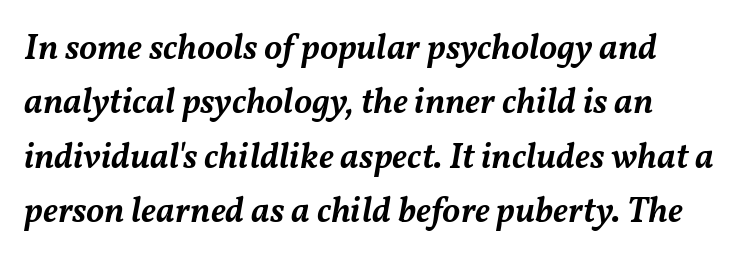
No word sits above an underline. Would a proofreader flag this as italicized? Yes. These lines are rendered in a variable-pitch font. A somewhat darkened texture: the type is semibold rather than bold.
